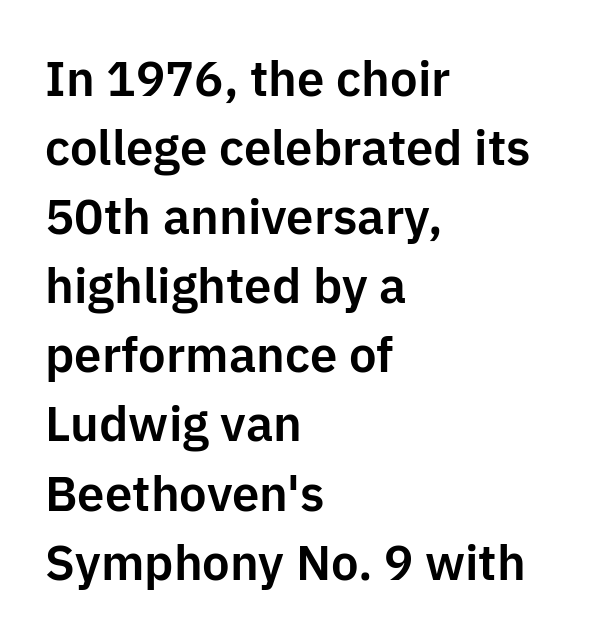
The paragraph shown leans on its left margin. Beneath every word, the page is bare. This is the regular roman posture of the typeface. Students, observe: this is what conventionally led text looks like. A typesetter would call this zero additional tracking.
